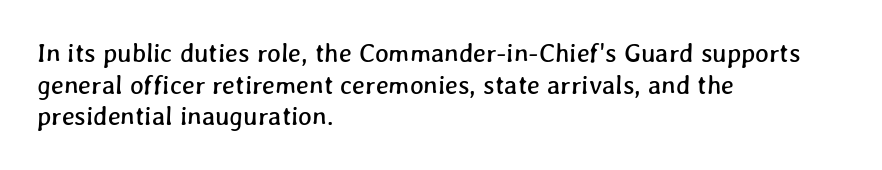
Q: Is the text underlined? A: No.
Q: How is the paragraph aligned? A: Left-aligned.
Q: Is the spacing between letters normal or unusually wide? A: Normal.
